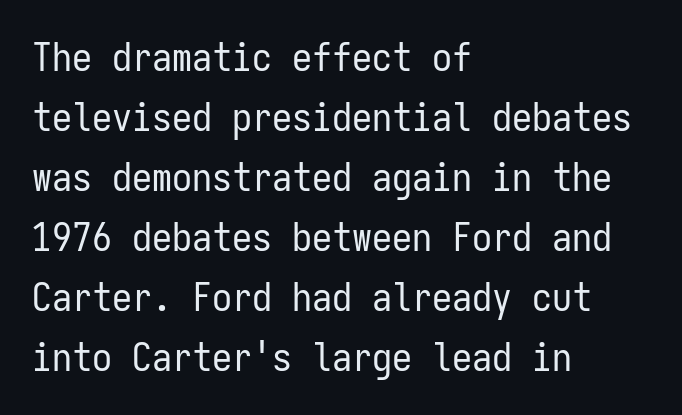
Q: Is the text bold? A: No.
Q: Is the text italic (slanted)? A: No, it is upright.
Q: Is the typeface a serif or a sans-serif typeface? A: Sans-serif.
Q: Is the text underlined? A: No.
Q: How is the paragraph aligned? A: Left-aligned.
Q: Is the spacing between letters normal or unusually wide? A: Normal.
Q: Is the spacing between lines tight, normal or loose? A: Normal.
Q: Width (condensed, normal, or wide)? A: Condensed.
Q: Stroke contrast? A: Low.
Q: x-height? A: Medium.
Q: Monospaced? A: Yes.
